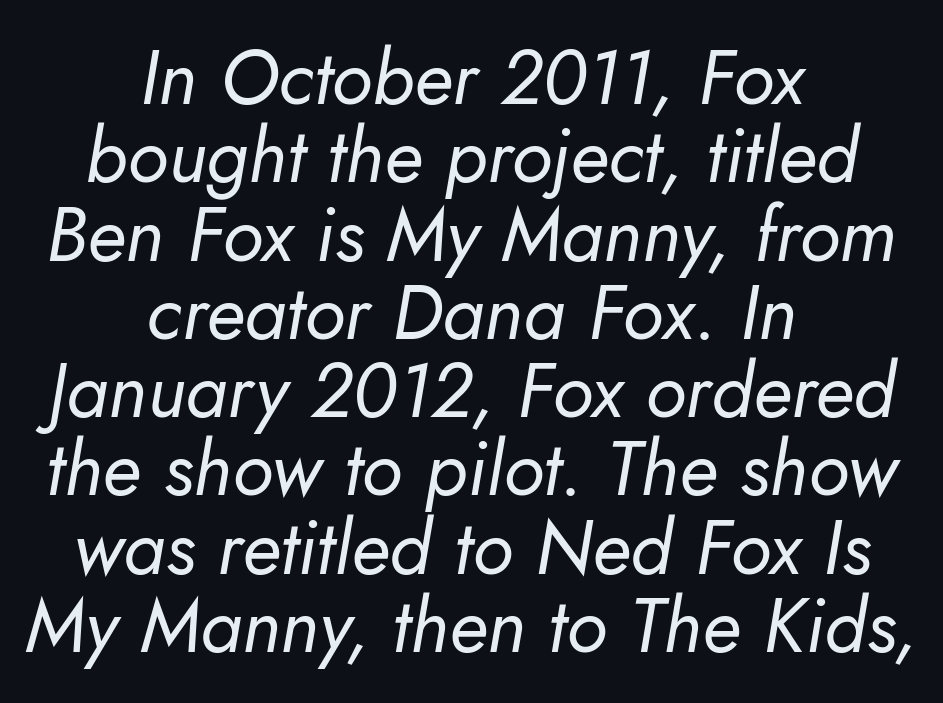
Q: Is the text bold? A: No.
Q: Is the text italic (slanted)? A: Yes, it leans right by about 10 degrees.
Q: Is the text underlined? A: No.
Q: How is the paragraph aligned? A: Centered.
Q: Is the spacing between letters normal or unusually wide? A: Normal.
Q: Is the spacing between lines tight, normal or loose? A: Tight.
Q: Width (condensed, normal, or wide)? A: Normal.
Q: Stroke contrast? A: Low.
Q: x-height? A: Small.
Q: Monospaced? A: No.
